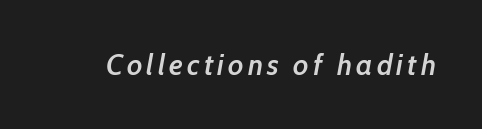
No word sits above an underline. Looks like regular typesetting: each glyph gets only the width it needs. Every character sits at an angle, as italics do. The typesetting leans somewhat heavy: a semibold.
